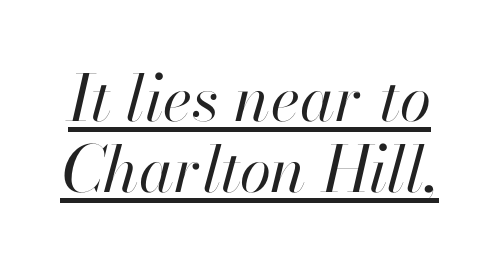
Spacing between characters is what you'd get straight out of the box. Does the leading feel generous? Not at all — it's pinched. Would a proofreader flag this as italicized? Yes. Looks like regular typesetting: each glyph gets only the width it needs.
